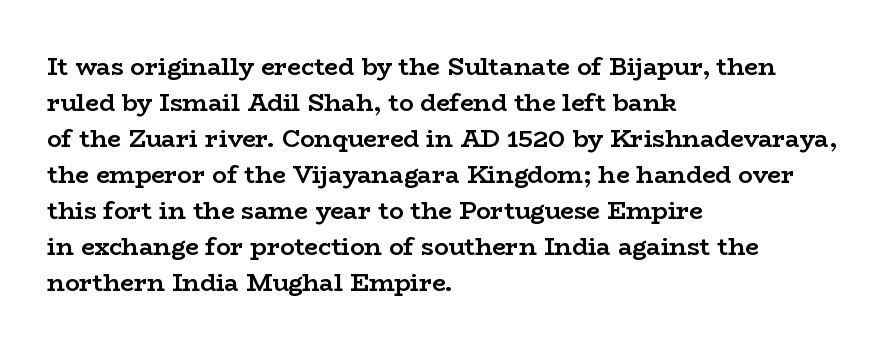
Q: Is the text bold? A: Yes.
Q: Is the text italic (slanted)? A: No, it is upright.
Q: Is the text underlined? A: No.
Q: How is the paragraph aligned? A: Left-aligned.
Q: Is the spacing between letters normal or unusually wide? A: Normal.
Q: Is the spacing between lines tight, normal or loose? A: Normal.
